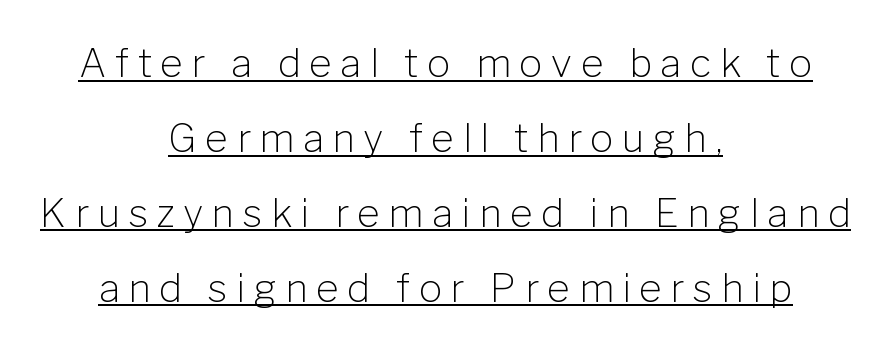
Q: Is the text bold? A: No.
Q: Is the text italic (slanted)? A: No, it is upright.
Q: Is the typeface a serif or a sans-serif typeface? A: Sans-serif.
Q: Is the text underlined? A: Yes.
Q: How is the paragraph aligned? A: Centered.
Q: Is the spacing between letters normal or unusually wide? A: Unusually wide.
Q: Is the spacing between lines tight, normal or loose? A: Loose.
Q: Width (condensed, normal, or wide)? A: Normal.
Q: Stroke contrast? A: Low.
Q: x-height? A: Medium.
Q: Monospaced? A: No.
